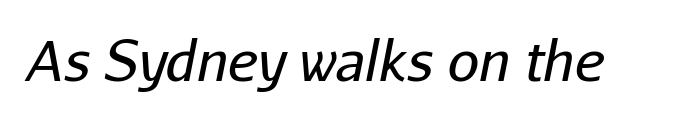
Q: Is the text bold? A: No.
Q: Is the text italic (slanted)? A: Yes, it leans right by about 11 degrees.
Q: Is the text underlined? A: No.
Q: Is the spacing between letters normal or unusually wide? A: Normal.
Q: Width (condensed, normal, or wide)? A: Normal.
Q: Stroke contrast? A: Low.
Q: x-height? A: Medium.
Q: Monospaced? A: No.
